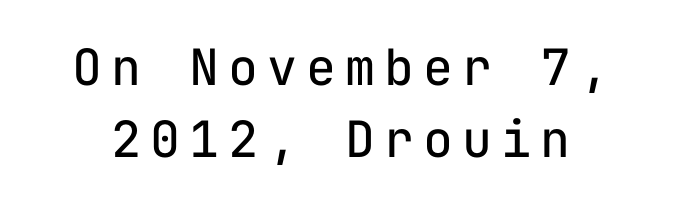
Q: Is the text bold? A: No.
Q: Is the text italic (slanted)? A: No, it is upright.
Q: Is the typeface a serif or a sans-serif typeface? A: Sans-serif.
Q: Is the text underlined? A: No.
Q: Is the spacing between lines tight, normal or loose? A: Normal.
Q: Width (condensed, normal, or wide)? A: Normal.
Q: Stroke contrast? A: Low.
Q: x-height? A: Medium.
Q: Monospaced? A: Yes.
